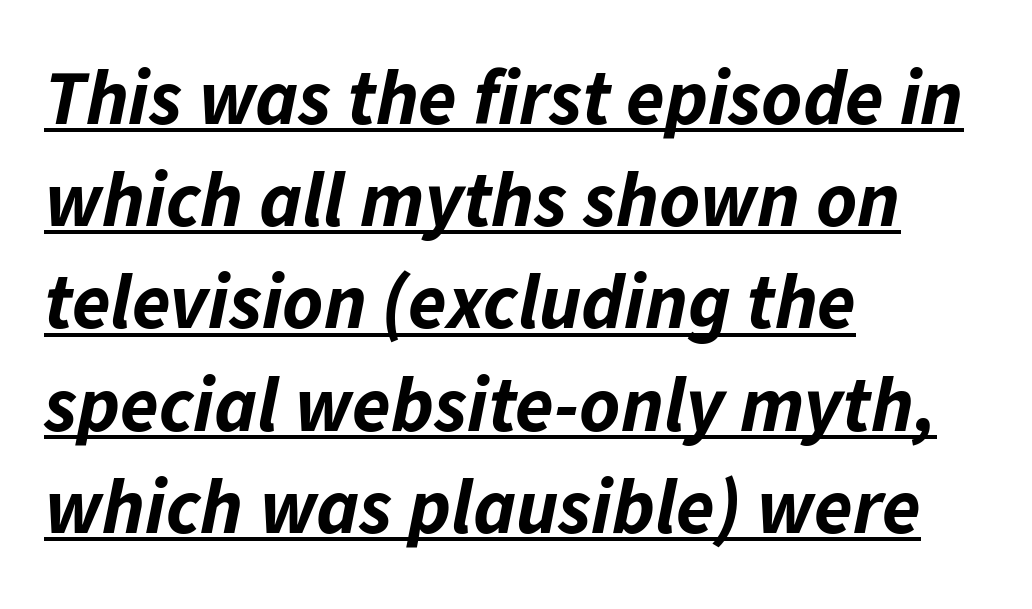
{"italic": "yes", "lean": "right", "slant_degrees": 11, "bold": "yes", "weight": "bold", "width": "normal", "stroke_contrast": "low", "x_height": "medium", "monospaced": "no", "underline": "yes", "align": "left", "line_spacing": "normal", "line_spacing_ratio": 1.31, "letter_spacing": "normal", "letter_spacing_em": 0.0, "glyph_px": 78}
